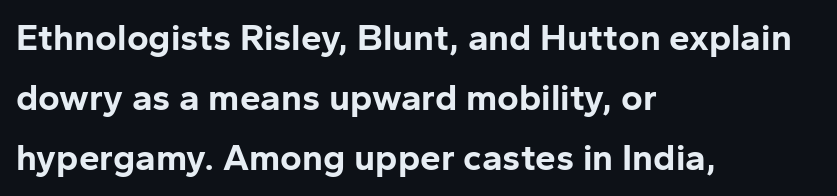
The image shows 37 px bold sans-serif type, upright; set left-aligned, normal line spacing (1.62x), normal letter spacing, not underlined; low stroke contrast and a medium x-height.
